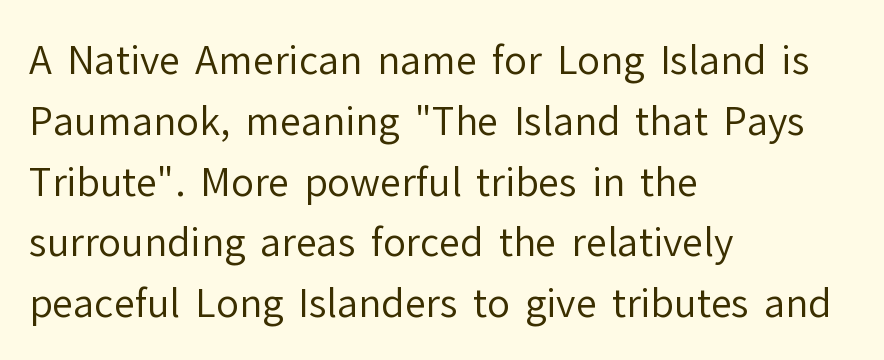
Q: Is the text bold? A: No.
Q: Is the text italic (slanted)? A: No, it is upright.
Q: Is the typeface a serif or a sans-serif typeface? A: Sans-serif.
Q: Is the text underlined? A: No.
Q: How is the paragraph aligned? A: Left-aligned.
Q: Is the spacing between letters normal or unusually wide? A: Normal.
Q: Is the spacing between lines tight, normal or loose? A: Normal.
Q: Width (condensed, normal, or wide)? A: Normal.
Q: Stroke contrast? A: Low.
Q: x-height? A: Medium.
Q: Monospaced? A: No.
